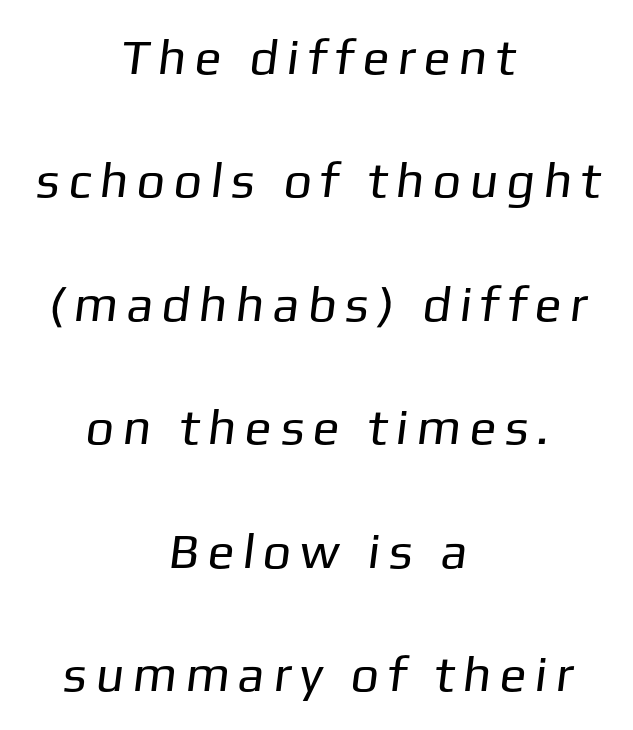
Stems here are at most as thick as an everyday book face. In terms of letterform style, serifs are entirely absent. A bare baseline throughout the passage. In CSS terms this would be text-align: center. The face used here is proportionally spaced, like ordinary book or web type.
